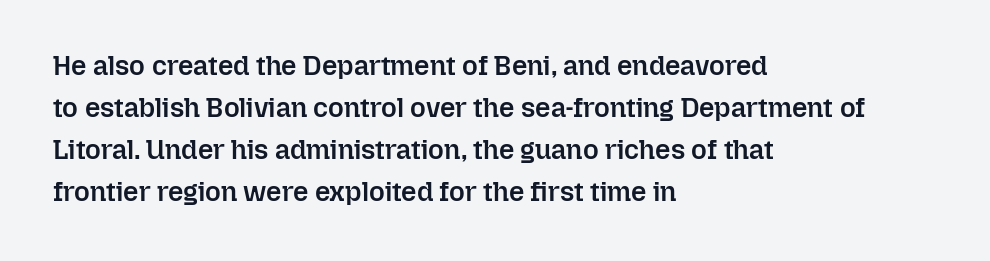
Q: Is the text bold? A: Semi-bold.
Q: Is the text italic (slanted)? A: No, it is upright.
Q: Is the text underlined? A: No.
Q: How is the paragraph aligned? A: Left-aligned.
Q: Is the spacing between letters normal or unusually wide? A: Normal.
Q: Is the spacing between lines tight, normal or loose? A: Normal.
